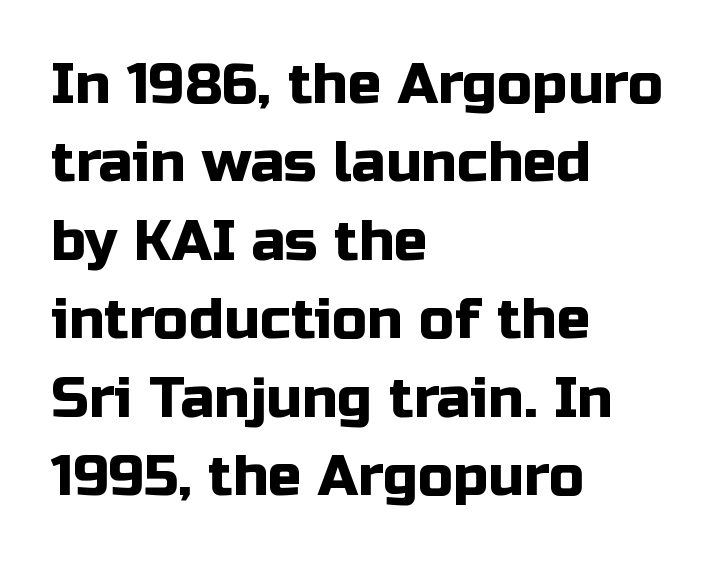
The image shows 56 px sans-serif type, upright; set left-aligned, normal line spacing (1.4x), normal letter spacing, not underlined; low stroke contrast and a medium x-height.
